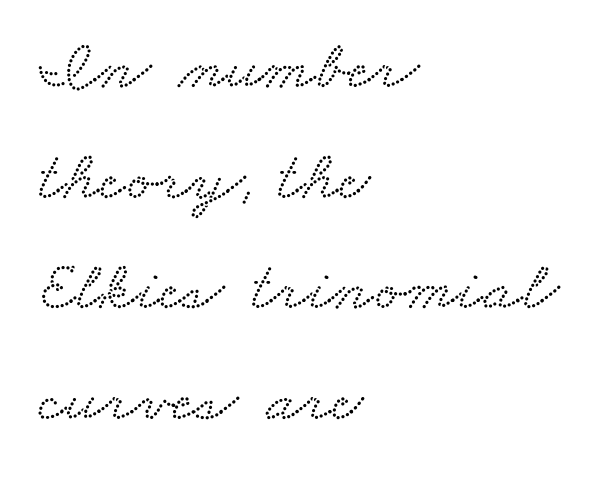
{"serif": "yes", "width": "wide", "stroke_contrast": "low", "x_height": "small", "monospaced": "no", "underline": "no", "align": "left", "line_spacing": "normal", "line_spacing_ratio": 1.58, "letter_spacing": "normal", "letter_spacing_em": 0.0, "glyph_px": 70}
